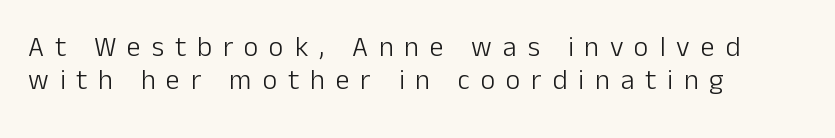
Q: Is the text bold? A: No.
Q: Is the text italic (slanted)? A: No, it is upright.
Q: Is the typeface a serif or a sans-serif typeface? A: Sans-serif.
Q: Is the text underlined? A: No.
Q: How is the paragraph aligned? A: Left-aligned.
Q: Is the spacing between letters normal or unusually wide? A: Unusually wide.
Q: Width (condensed, normal, or wide)? A: Normal.
Q: Stroke contrast? A: Low.
Q: x-height? A: Medium.
Q: Monospaced? A: No.
